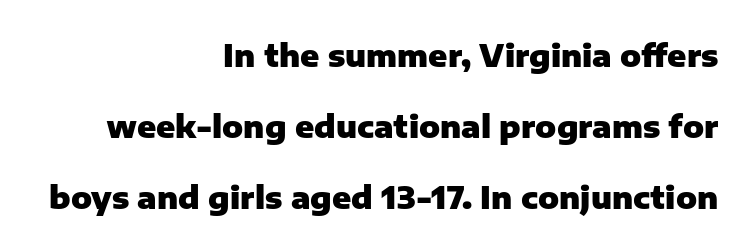
Q: Is the text bold? A: Yes.
Q: Is the text italic (slanted)? A: No, it is upright.
Q: Is the typeface a serif or a sans-serif typeface? A: Sans-serif.
Q: Is the text underlined? A: No.
Q: How is the paragraph aligned? A: Right-aligned.
Q: Is the spacing between letters normal or unusually wide? A: Normal.
Q: Is the spacing between lines tight, normal or loose? A: Loose.
Q: Width (condensed, normal, or wide)? A: Normal.
Q: Stroke contrast? A: Low.
Q: x-height? A: Medium.
Q: Monospaced? A: No.
